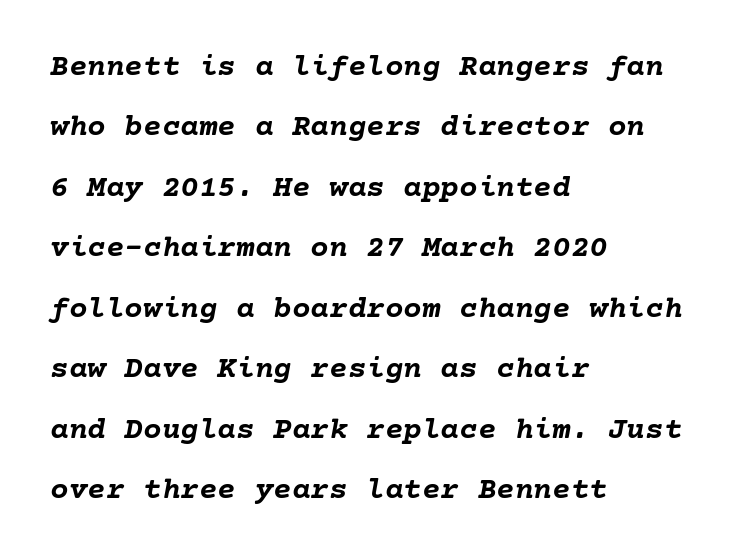
Q: Is the text bold? A: Yes.
Q: Is the text italic (slanted)? A: Yes, it leans right by about 10 degrees.
Q: Is the text underlined? A: No.
Q: How is the paragraph aligned? A: Left-aligned.
Q: Is the spacing between letters normal or unusually wide? A: Normal.
Q: Is the spacing between lines tight, normal or loose? A: Loose.
Q: Width (condensed, normal, or wide)? A: Normal.
Q: Stroke contrast? A: Low.
Q: x-height? A: Medium.
